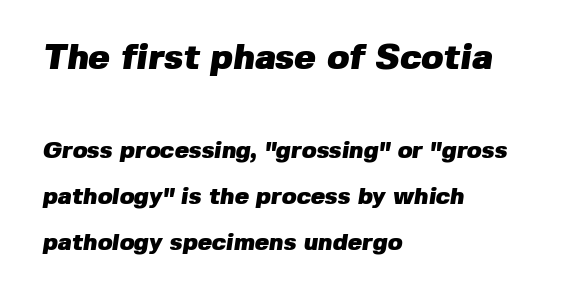
Words float on clear page, feet unadorned. Set as a true bold cut, around the 700 mark. Letter spacing: default. The block of text is sparse from top to bottom, with ample space between rows. The face used here is a sans, in the tradition of grotesques and geometrics. The passage shown is typed in a proportional face where columns would drift.
